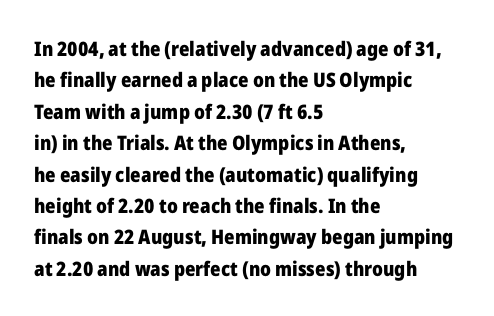
The image shows 20 px bold type, upright; set left-aligned, normal line spacing (1.57x), normal letter spacing, not underlined.
